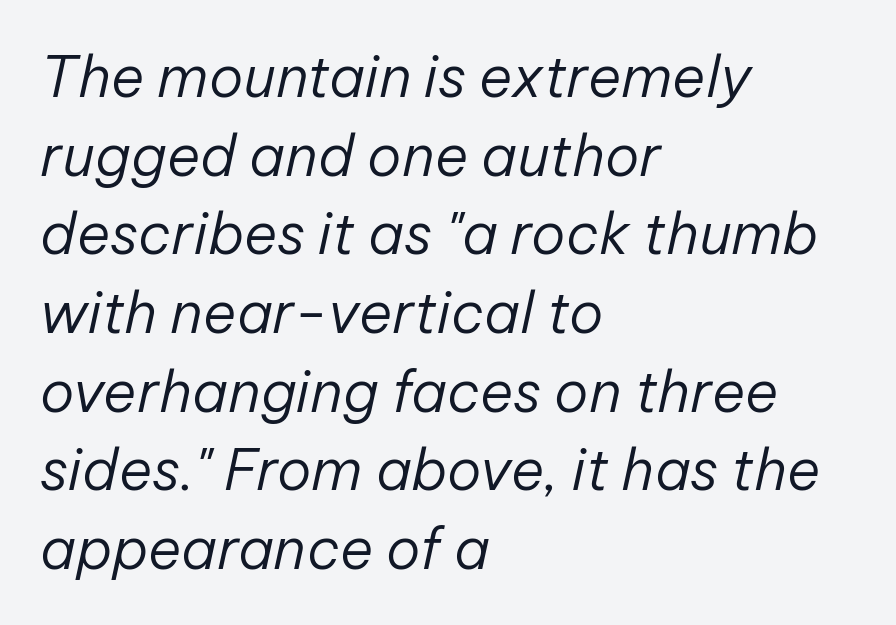
{"italic": "yes", "lean": "right", "slant_degrees": 12, "bold": "no", "weight": "regular", "width": "normal", "stroke_contrast": "low", "x_height": "medium", "monospaced": "no", "underline": "no", "align": "left", "line_spacing": "normal", "line_spacing_ratio": 1.38, "letter_spacing": "normal", "letter_spacing_em": 0.0, "glyph_px": 57}
